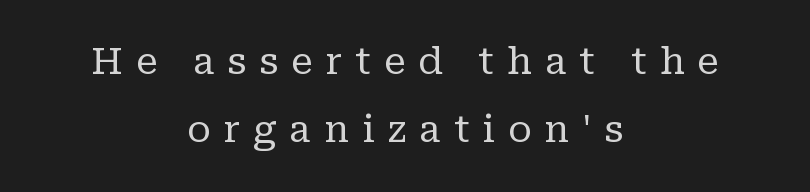
Q: Is the text bold? A: No.
Q: Is the text italic (slanted)? A: No, it is upright.
Q: Is the typeface a serif or a sans-serif typeface? A: Serif.
Q: Is the text underlined? A: No.
Q: How is the paragraph aligned? A: Centered.
Q: Is the spacing between letters normal or unusually wide? A: Unusually wide.
Q: Width (condensed, normal, or wide)? A: Normal.
Q: Stroke contrast? A: Low.
Q: x-height? A: Medium.
Q: Monospaced? A: No.
